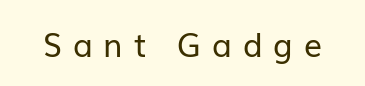
Q: Is the text bold? A: No.
Q: Is the text italic (slanted)? A: No, it is upright.
Q: Is the typeface a serif or a sans-serif typeface? A: Sans-serif.
Q: Is the text underlined? A: No.
Q: Is the spacing between letters normal or unusually wide? A: Unusually wide.
Q: Width (condensed, normal, or wide)? A: Normal.
Q: Stroke contrast? A: Low.
Q: x-height? A: Medium.
Q: Monospaced? A: No.
